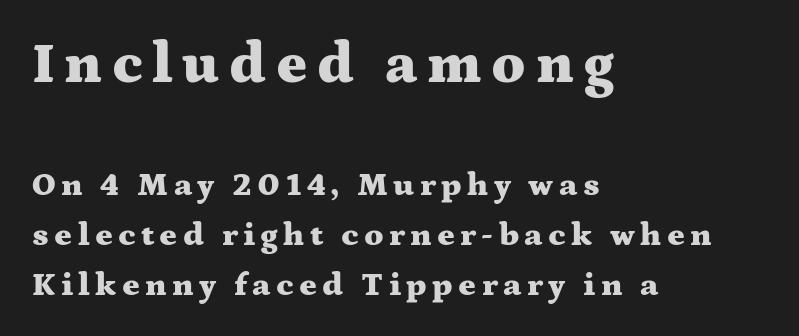
The image shows 58 px heavy, wide serif type, upright; set left-aligned, normal line spacing (1.51x), not underlined; the first (top) block is 1.76x larger; medium stroke contrast and a medium x-height.
